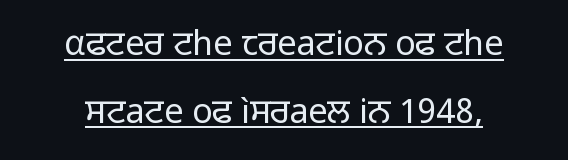
Q: Is the text bold? A: No.
Q: Is the text italic (slanted)? A: No, it is upright.
Q: Is the typeface a serif or a sans-serif typeface? A: Sans-serif.
Q: Is the text underlined? A: Yes.
Q: How is the paragraph aligned? A: Centered.
Q: Is the spacing between letters normal or unusually wide? A: Normal.
Q: Is the spacing between lines tight, normal or loose? A: Loose.
Q: Width (condensed, normal, or wide)? A: Normal.
Q: Stroke contrast? A: Low.
Q: x-height? A: Medium.
Q: Monospaced? A: No.
